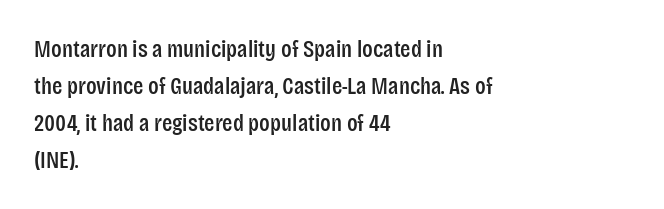
The image shows 24 px text type, upright; set left-aligned, normal line spacing (1.54x), normal letter spacing, not underlined.
